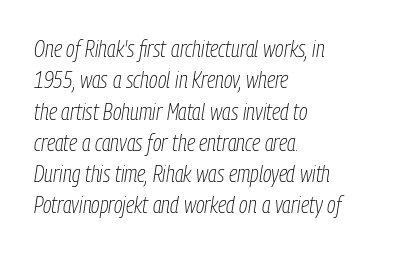
Q: Is the text bold? A: No.
Q: Is the text italic (slanted)? A: Yes, it leans right by about 9 degrees.
Q: Is the text underlined? A: No.
Q: How is the paragraph aligned? A: Left-aligned.
Q: Is the spacing between letters normal or unusually wide? A: Normal.
Q: Is the spacing between lines tight, normal or loose? A: Normal.
